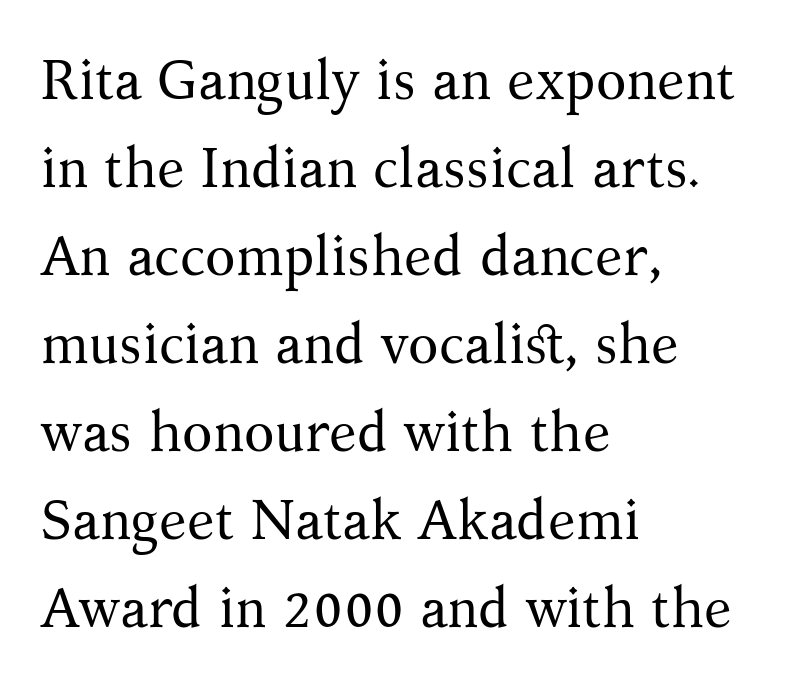
{"serif": "yes", "italic": "no", "bold": "no", "weight": "regular", "width": "normal", "stroke_contrast": "medium", "x_height": "medium", "monospaced": "no", "underline": "no", "align": "left", "line_spacing": "normal", "line_spacing_ratio": 1.57, "letter_spacing": "normal", "letter_spacing_em": 0.0, "glyph_px": 56}
